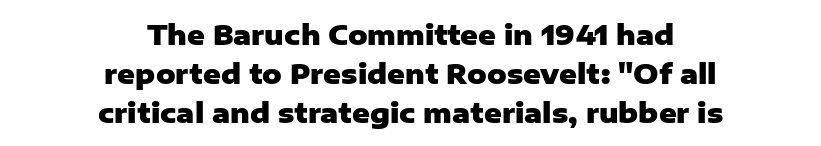
Emphasis by weight is at full strength: bold. The space beneath each line is pristine and unruled. Where is the straight margin? There isn't one; the lines are centered. Designer's note — italics off, roman on.
